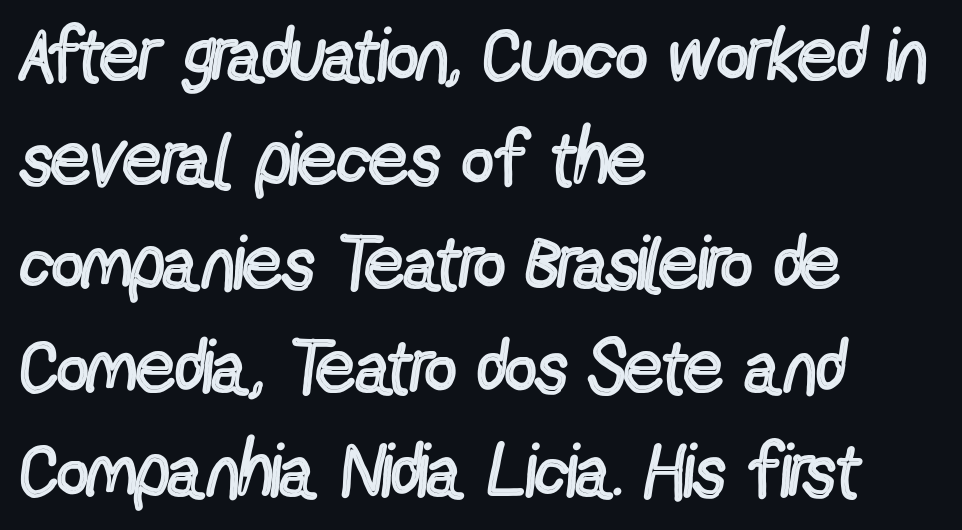
{"serif": "no", "bold": "no", "weight": "regular", "width": "condensed", "x_height": "medium", "monospaced": "no", "underline": "no", "align": "left", "line_spacing": "normal", "line_spacing_ratio": 1.37, "letter_spacing": "normal", "letter_spacing_em": 0.0, "glyph_px": 76}
